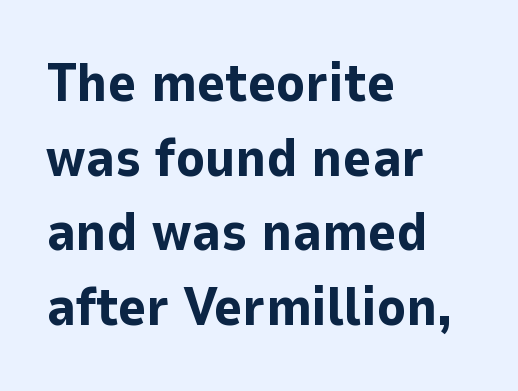
The image shows 54 px bold sans-serif type, upright; set left-aligned, normal line spacing (1.38x), normal letter spacing, not underlined; low stroke contrast and a medium x-height.
